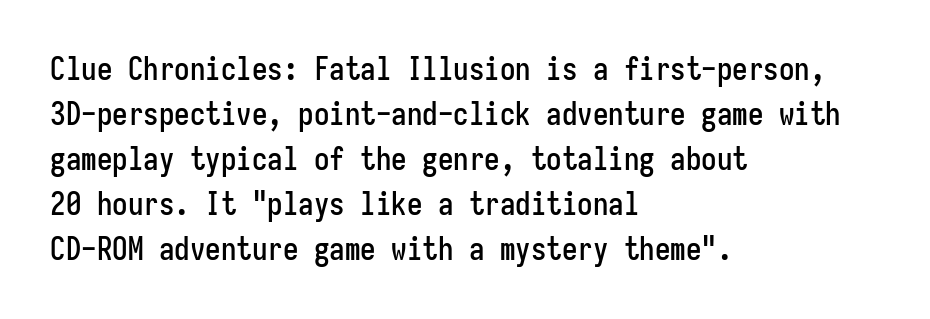
The image shows 31 px condensed sans-serif type, upright, monospaced; set left-aligned, normal line spacing (1.45x), normal letter spacing, not underlined; low stroke contrast and a medium x-height.
